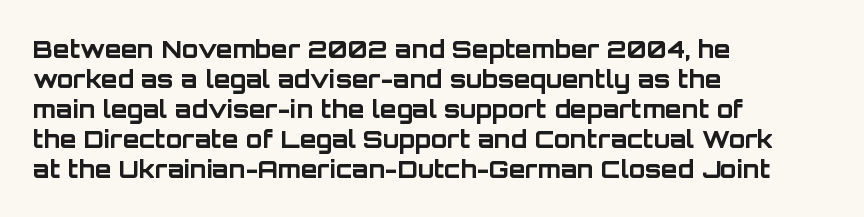
The characters look thick and weighty, a clear bold. Rows of type keep a routine distance in the vertical direction. Each word holds together tightly as a unit, with standard inter-letter gaps. Does the copy run flush right? No — it runs flush left. Beneath every word, the page is bare.
